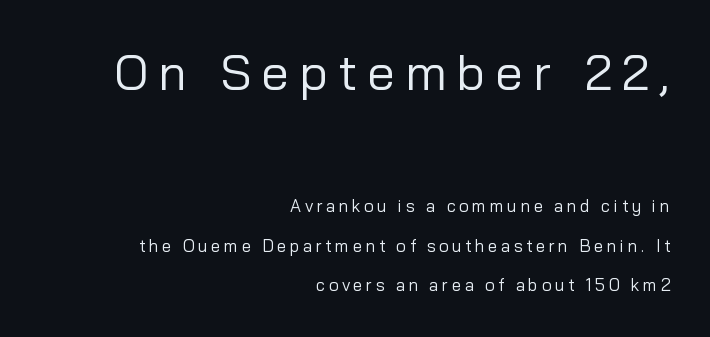
Q: Is the text bold? A: No.
Q: Is the text italic (slanted)? A: No, it is upright.
Q: Is the typeface a serif or a sans-serif typeface? A: Sans-serif.
Q: Is the text underlined? A: No.
Q: How is the paragraph aligned? A: Right-aligned.
Q: Is the spacing between letters normal or unusually wide? A: Unusually wide.
Q: Is the spacing between lines tight, normal or loose? A: Loose.
Q: Which block of text is set in a larger size, the first (top) or the second (bottom)? A: The first (top) one.
Q: Width (condensed, normal, or wide)? A: Normal.
Q: Stroke contrast? A: Low.
Q: x-height? A: Medium.
Q: Monospaced? A: No.
